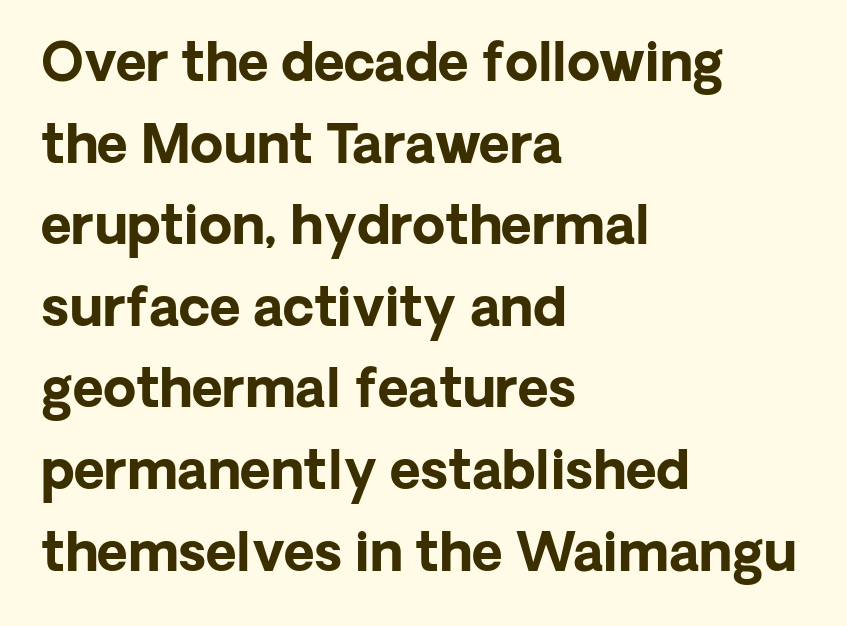
Q: Is the text bold? A: Yes.
Q: Is the text italic (slanted)? A: No, it is upright.
Q: Is the typeface a serif or a sans-serif typeface? A: Sans-serif.
Q: Is the text underlined? A: No.
Q: How is the paragraph aligned? A: Left-aligned.
Q: Is the spacing between letters normal or unusually wide? A: Normal.
Q: Is the spacing between lines tight, normal or loose? A: Normal.
Q: Width (condensed, normal, or wide)? A: Normal.
Q: Stroke contrast? A: Low.
Q: x-height? A: Medium.
Q: Monospaced? A: No.
